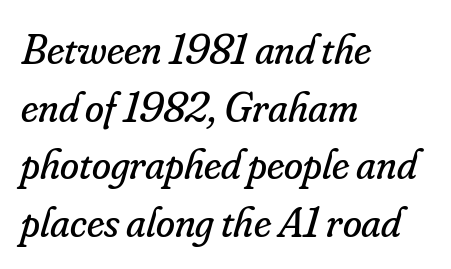
The image shows 43 px regular-weight serif type, italic (leaning right); set left-aligned, normal line spacing (1.34x), normal letter spacing, not underlined; low stroke contrast and a small x-height.
